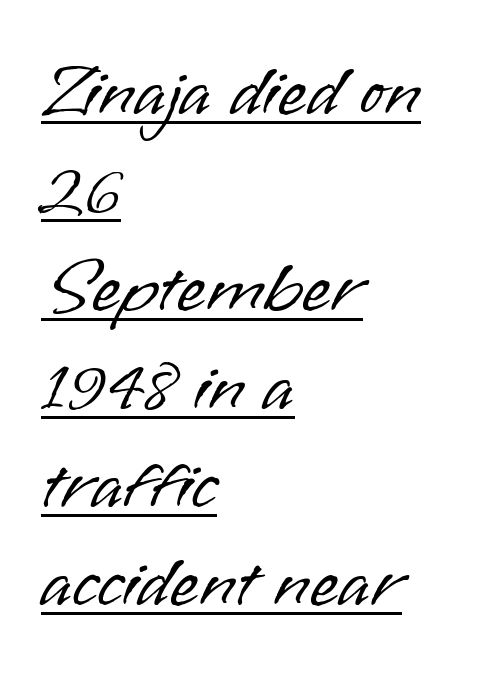
The image shows 75 px light sans-serif type; set left-aligned, normal line spacing (1.31x), normal letter spacing, underlined; low stroke contrast and a small x-height.
